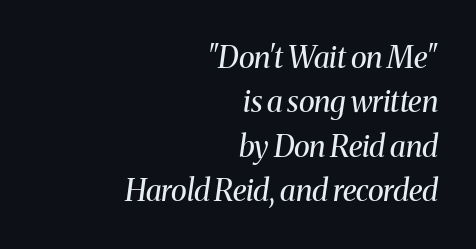
Weight: in the light-to-regular range. Every character sits at an angle, as italics do. Proportional: the letters do not fall into vertical columns. Letter spacing: default. Letterform terminals end in serifs throughout the passage. The lines in this sample share a right terminus and differ only in where they begin.
